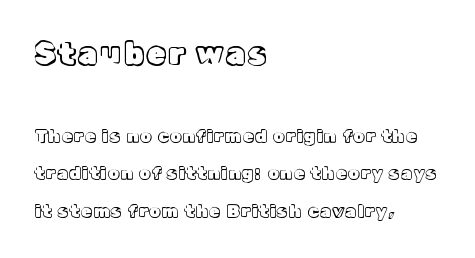
{"italic": "no", "width": "normal", "x_height": "medium", "monospaced": "no", "underline": "no", "align": "left", "line_spacing": "loose", "line_spacing_ratio": 2.22, "larger_block": "first", "size_ratio": 1.76, "glyph_px": 30}
